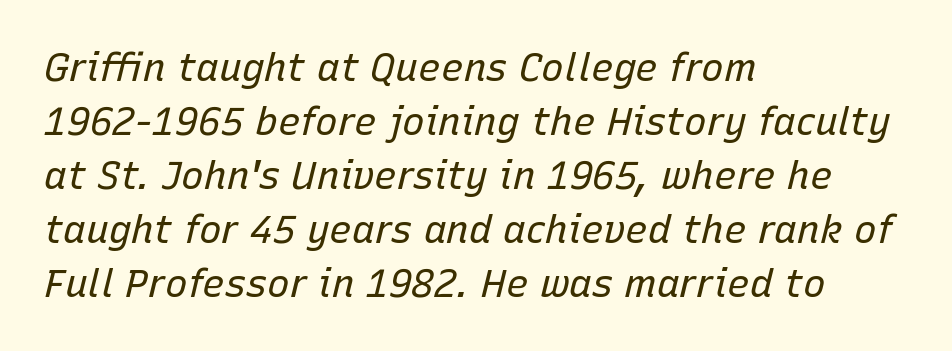
The typesetting does not lean heavy: it is not bold. Normally led — the rows are evenly, conventionally spaced. Proportional: the letters do not fall into vertical columns. The lines are quadded left.
